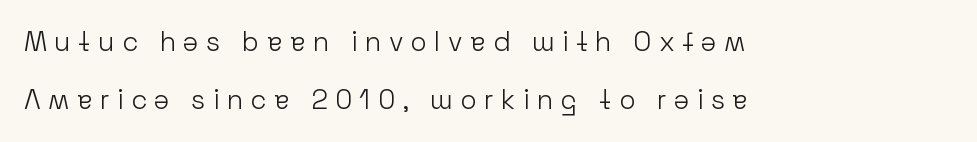
The image shows 27 px text type, upright; set left-aligned, loose line spacing (2.16x), unusually wide letter spacing (+0.27 em), not underlined.
